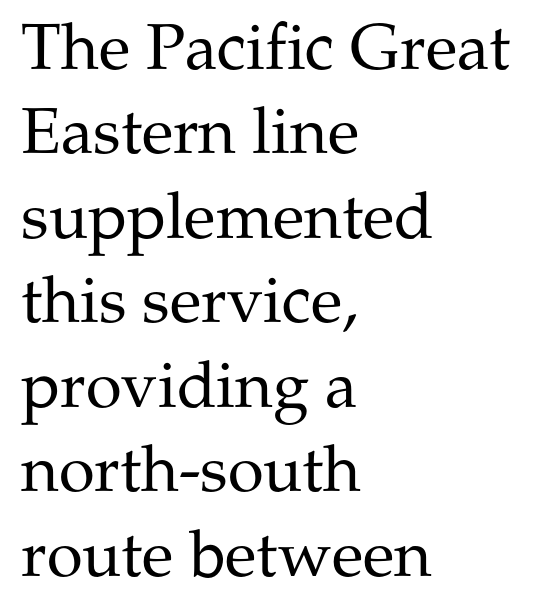
Q: Is the text bold? A: No.
Q: Is the text italic (slanted)? A: No, it is upright.
Q: Is the typeface a serif or a sans-serif typeface? A: Serif.
Q: Is the text underlined? A: No.
Q: How is the paragraph aligned? A: Left-aligned.
Q: Is the spacing between letters normal or unusually wide? A: Normal.
Q: Is the spacing between lines tight, normal or loose? A: Normal.
Q: Width (condensed, normal, or wide)? A: Normal.
Q: Stroke contrast? A: Medium.
Q: x-height? A: Medium.
Q: Monospaced? A: No.
